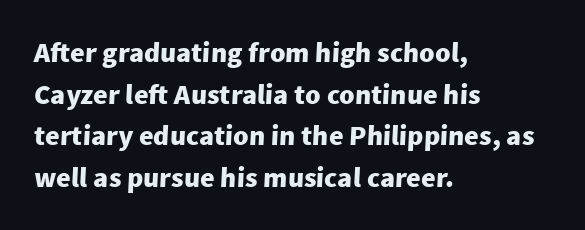
Is the letter spacing exaggerated? No — it looks like the ordinary default. Only glyphs here, with clear space below each row. The rendering shows plain stroke endings on the letterforms — a sans-serif design. The ragged edge is on the right, which tells us the setting is flush left.
